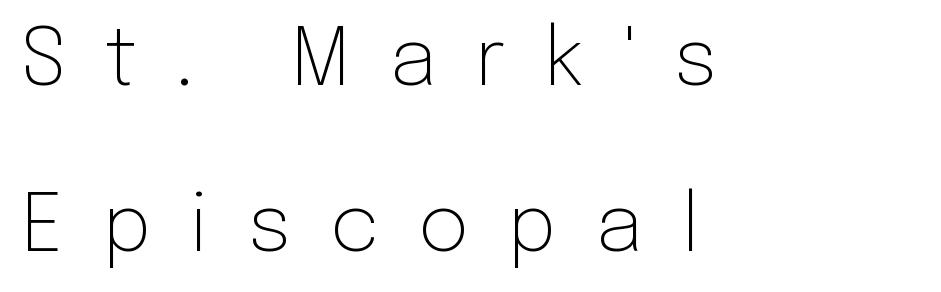
Q: Is the text bold? A: No.
Q: Is the text italic (slanted)? A: No, it is upright.
Q: Is the typeface a serif or a sans-serif typeface? A: Sans-serif.
Q: Is the text underlined? A: No.
Q: How is the paragraph aligned? A: Left-aligned.
Q: Is the spacing between letters normal or unusually wide? A: Unusually wide.
Q: Is the spacing between lines tight, normal or loose? A: Loose.
Q: Width (condensed, normal, or wide)? A: Normal.
Q: Stroke contrast? A: Low.
Q: x-height? A: Medium.
Q: Monospaced? A: No.
